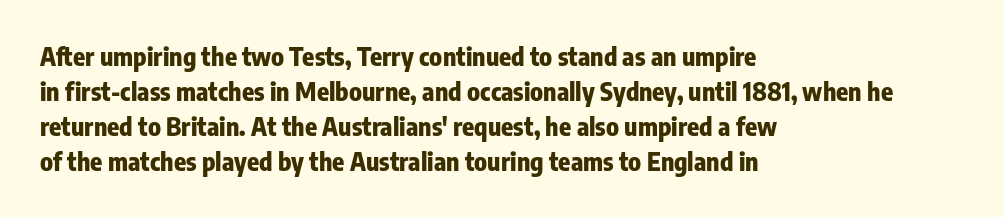
Q: Is the text bold? A: Yes.
Q: Is the text italic (slanted)? A: No, it is upright.
Q: Is the text underlined? A: No.
Q: How is the paragraph aligned? A: Left-aligned.
Q: Is the spacing between letters normal or unusually wide? A: Normal.
Q: Is the spacing between lines tight, normal or loose? A: Normal.
